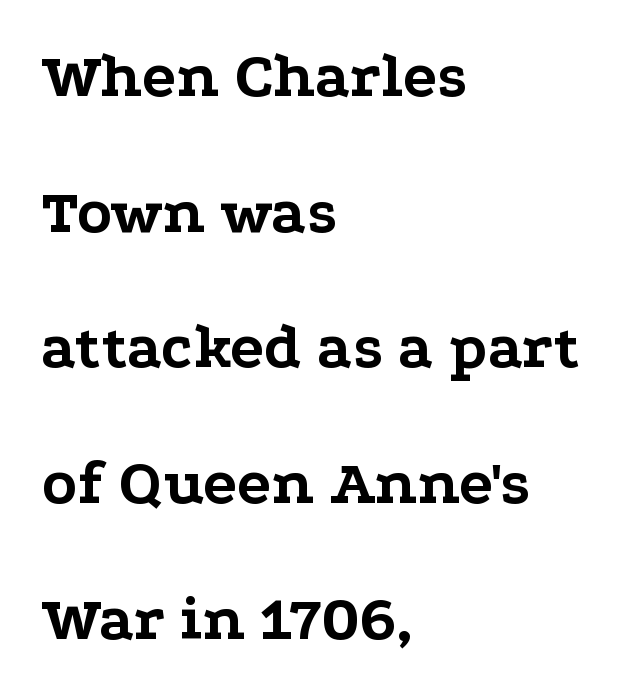
Underline: absent. Glyph-to-glyph distance matches everyday printed text. On the weight axis this lands at bold, roughly 700. The passage is arranged the way most books set body copy — flush left. Here the designer chose a conventional face with non-uniform glyph widths. Ordinary non-slanted type is in use.
